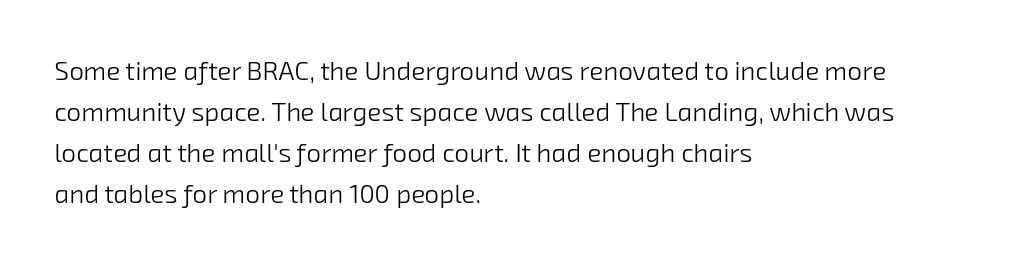
{"bold": "no", "underline": "no", "align": "left", "line_spacing": "normal", "line_spacing_ratio": 1.58, "letter_spacing": "normal", "letter_spacing_em": 0.0, "glyph_px": 26}
